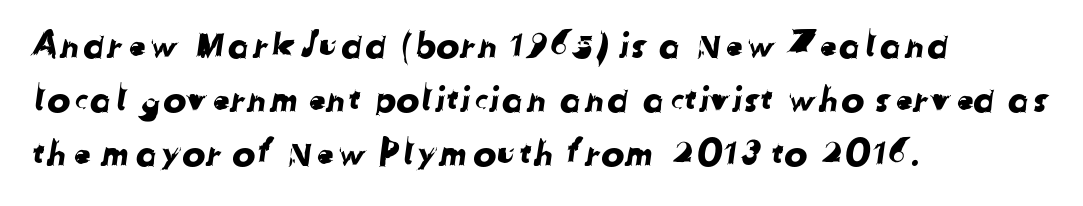
The image shows 35 px sans-serif type; set left-aligned, normal line spacing (1.54x), normal letter spacing, not underlined; low stroke contrast and a medium x-height.
